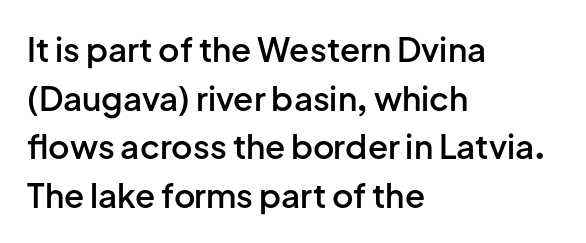
Q: Is the text bold? A: Semi-bold.
Q: Is the text italic (slanted)? A: No, it is upright.
Q: Is the typeface a serif or a sans-serif typeface? A: Sans-serif.
Q: Is the text underlined? A: No.
Q: How is the paragraph aligned? A: Left-aligned.
Q: Is the spacing between letters normal or unusually wide? A: Normal.
Q: Is the spacing between lines tight, normal or loose? A: Normal.
Q: Width (condensed, normal, or wide)? A: Normal.
Q: Stroke contrast? A: Low.
Q: x-height? A: Medium.
Q: Monospaced? A: No.
